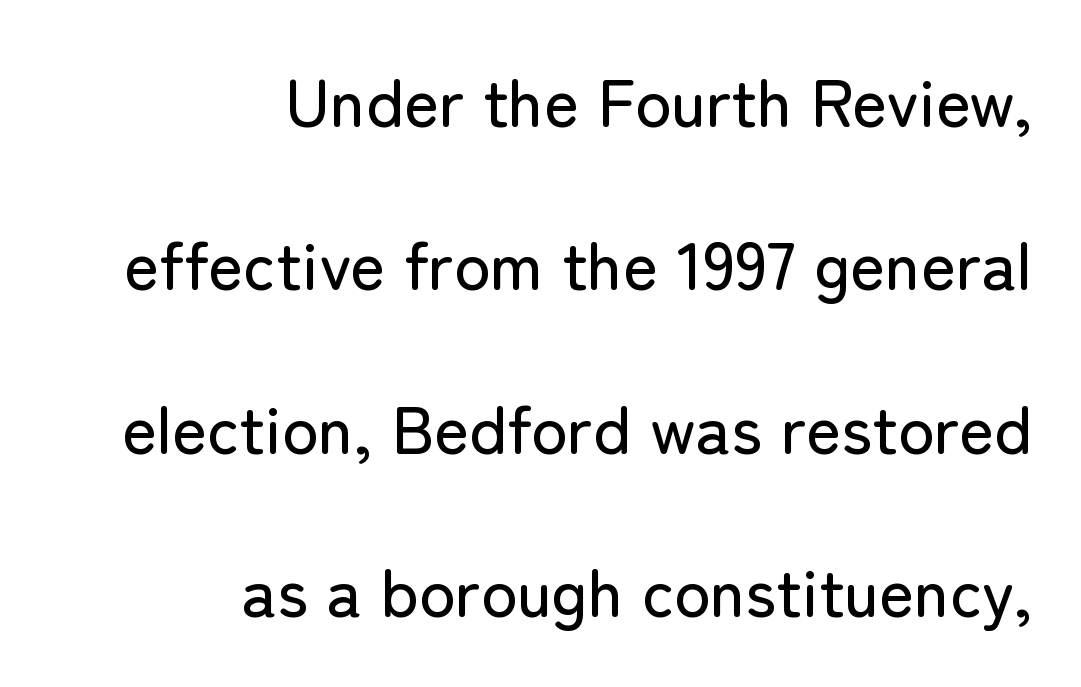
Q: Is the text italic (slanted)? A: No, it is upright.
Q: Is the typeface a serif or a sans-serif typeface? A: Sans-serif.
Q: Is the text underlined? A: No.
Q: How is the paragraph aligned? A: Right-aligned.
Q: Is the spacing between letters normal or unusually wide? A: Normal.
Q: Is the spacing between lines tight, normal or loose? A: Loose.
Q: Width (condensed, normal, or wide)? A: Normal.
Q: Stroke contrast? A: Low.
Q: x-height? A: Medium.
Q: Monospaced? A: No.
